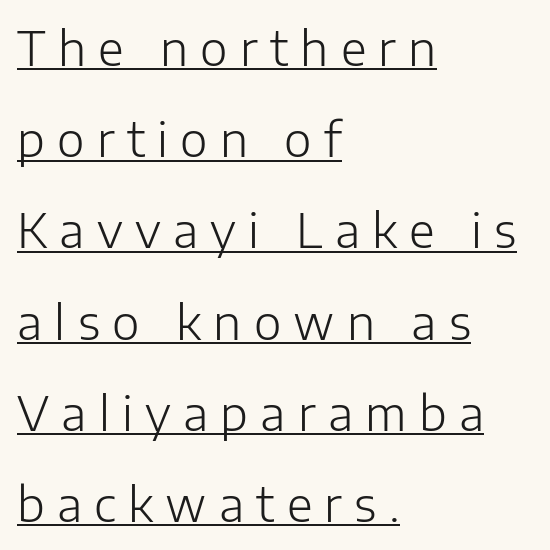
The image shows 47 px light sans-serif type, upright; set left-aligned, loose line spacing (1.94x), unusually wide letter spacing (+0.26 em), underlined; low stroke contrast and a medium x-height.
